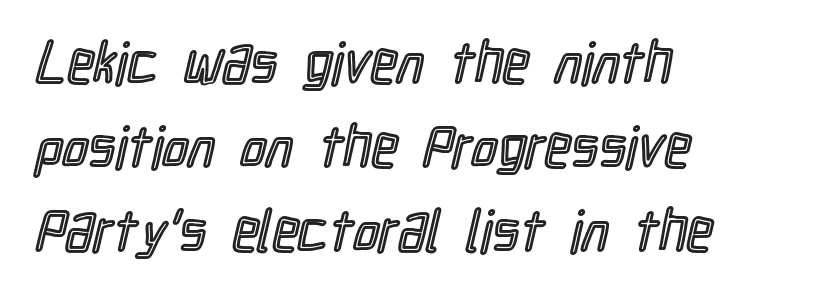
Q: Is the text italic (slanted)? A: Yes.
Q: Is the text underlined? A: No.
Q: How is the paragraph aligned? A: Left-aligned.
Q: Is the spacing between letters normal or unusually wide? A: Normal.
Q: Is the spacing between lines tight, normal or loose? A: Normal.
Q: Width (condensed, normal, or wide)? A: Condensed.
Q: x-height? A: Medium.
Q: Monospaced? A: No.
